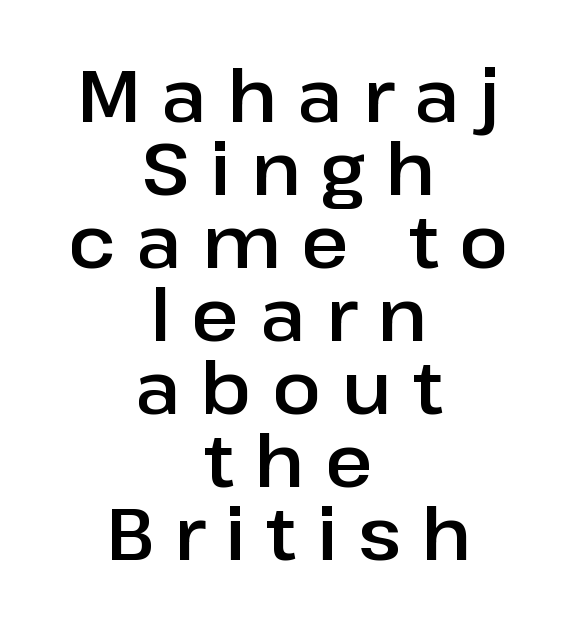
{"serif": "no", "italic": "no", "width": "normal", "stroke_contrast": "low", "x_height": "medium", "monospaced": "no", "underline": "no", "align": "center", "line_spacing": "tight", "line_spacing_ratio": 1.0, "letter_spacing": "wide", "letter_spacing_em": 0.28, "glyph_px": 73}
